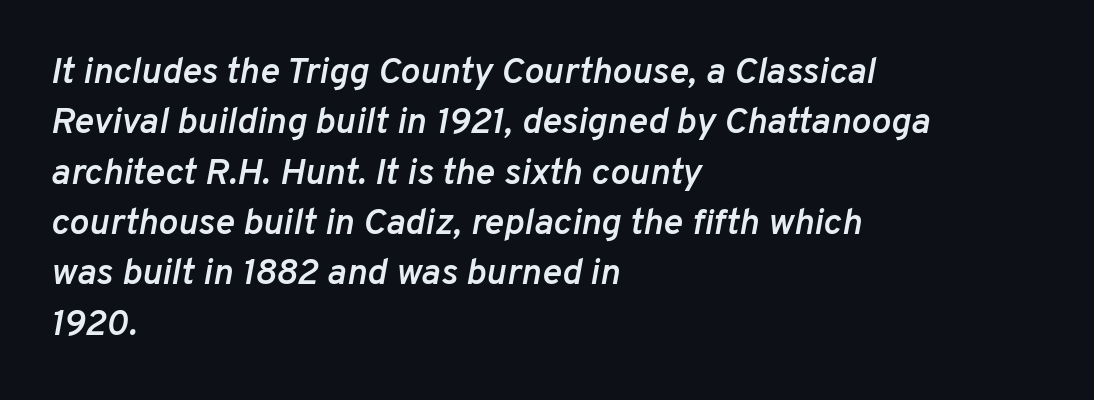
The letters advance in unequal steps, a hallmark of proportional type. This is the in-between weight designers call semibold or demi. The passage is arranged the way most books set body copy — flush left. Horizontal bands of white between lines are of average thickness.
